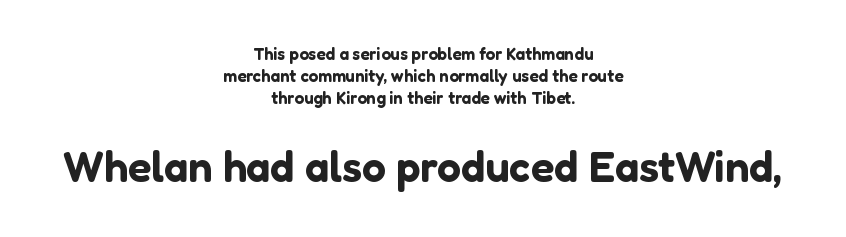
The image shows 43 px sans-serif type, upright; set centered, normal line spacing (1.3x), normal letter spacing, not underlined; the second (bottom) block is 2.53x larger; low stroke contrast and a medium x-height.
